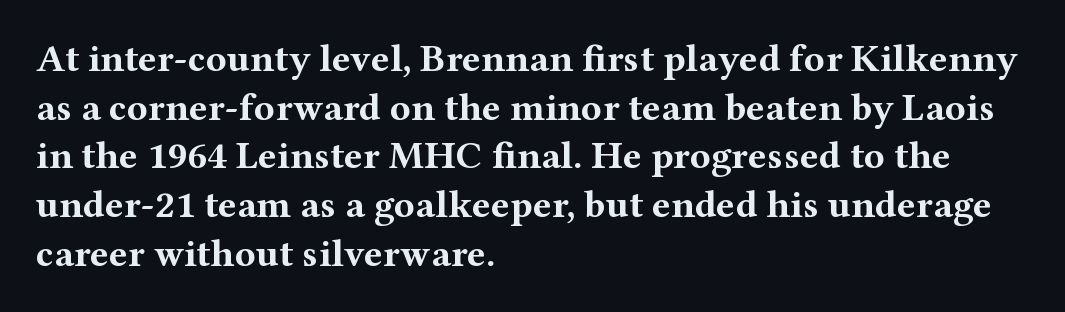
The rows are spaced the way most documents space them. This sample uses a serif face. Beneath every word, the page is bare. Characters follow at the spacing the type designer built in. The typesetter chose a ragged-right arrangement here.
